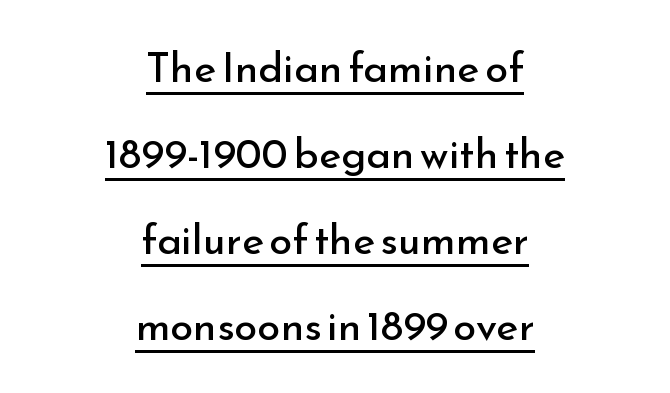
{"serif": "no", "italic": "no", "bold": "no", "weight": "regular", "width": "normal", "stroke_contrast": "low", "x_height": "small", "monospaced": "no", "underline": "yes", "align": "center", "line_spacing": "loose", "line_spacing_ratio": 2.05, "letter_spacing": "normal", "letter_spacing_em": 0.0, "glyph_px": 42}
